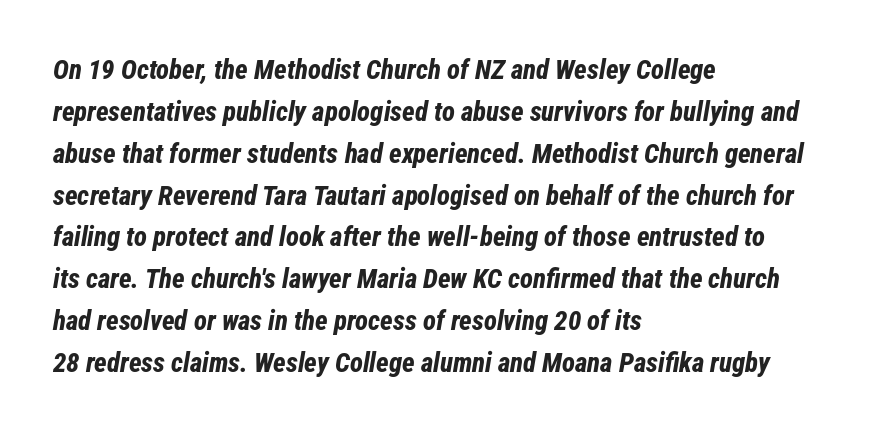
Short note: letters normally spaced. The setting favours the left margin, as ordinary paragraphs usually do. Posture: slanted. Check under the words: just untouched page. Emphasis by weight is at full strength: bold. Line spacing here is normal.
